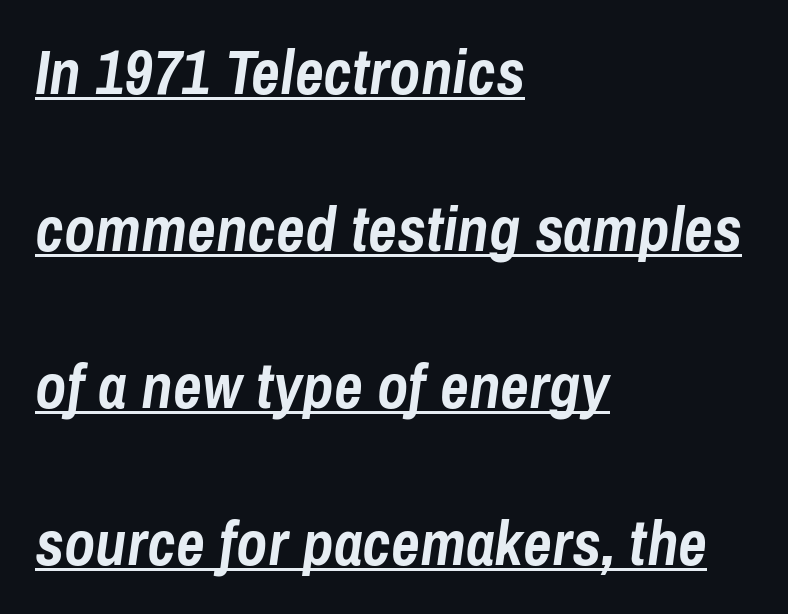
What's the leading like? Stretched, with rows far apart. These lines are rendered in a variable-pitch font. A typesetter would call this zero additional tracking. Notice how the stems are inclined rather than vertical — that's the hallmark of italics. The glyphs are accompanied by a horizontal stroke just below them.
